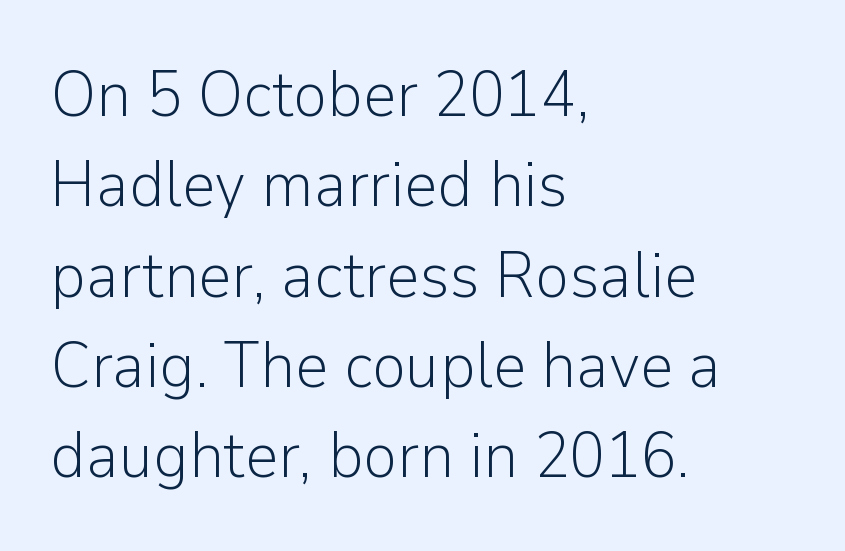
{"serif": "no", "italic": "no", "bold": "no", "weight": "light", "width": "normal", "stroke_contrast": "low", "x_height": "medium", "monospaced": "no", "underline": "no", "align": "left", "line_spacing": "normal", "line_spacing_ratio": 1.39, "letter_spacing": "normal", "letter_spacing_em": 0.0, "glyph_px": 65}
